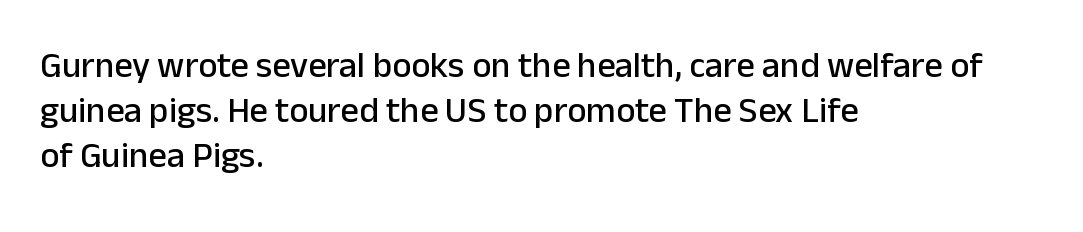
These lines keep a tight, regular rhythm from letter to letter. These lines sit exactly where default settings would place them. The text was rendered using a sans face with plain stroke endings. The font's upright variant was chosen for this text. Is this a fixed-width face? No — the glyphs have proportional, varying widths. The paragraph has a hard left edge and a soft right edge.
